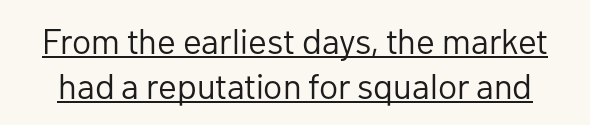
Q: Is the text bold? A: No.
Q: Is the text italic (slanted)? A: No, it is upright.
Q: Is the typeface a serif or a sans-serif typeface? A: Sans-serif.
Q: Is the text underlined? A: Yes.
Q: Is the spacing between letters normal or unusually wide? A: Normal.
Q: Is the spacing between lines tight, normal or loose? A: Normal.
Q: Width (condensed, normal, or wide)? A: Normal.
Q: Stroke contrast? A: Low.
Q: x-height? A: Medium.
Q: Monospaced? A: No.
